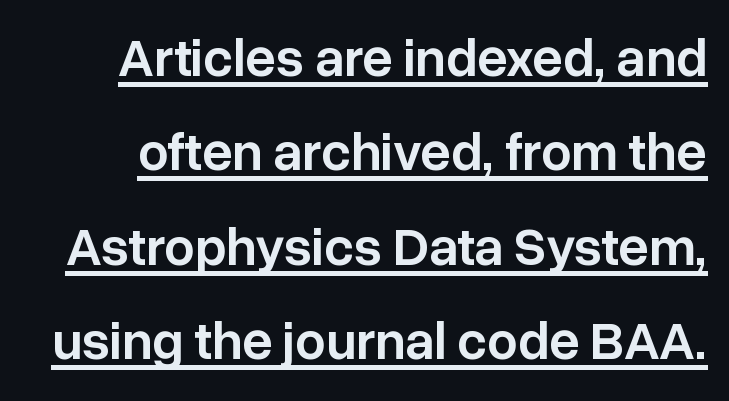
{"serif": "no", "italic": "no", "bold": "semi", "weight": "semibold", "width": "normal", "stroke_contrast": "low", "x_height": "medium", "monospaced": "no", "underline": "yes", "line_spacing_ratio": 1.75, "letter_spacing": "normal", "letter_spacing_em": 0.0, "glyph_px": 54}
